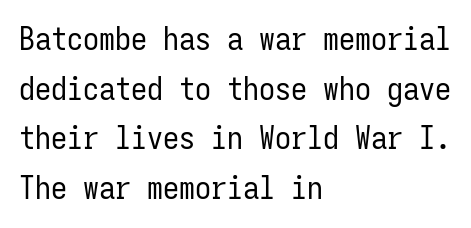
Q: Is the text bold? A: No.
Q: Is the text italic (slanted)? A: No, it is upright.
Q: Is the typeface a serif or a sans-serif typeface? A: Sans-serif.
Q: Is the text underlined? A: No.
Q: How is the paragraph aligned? A: Left-aligned.
Q: Is the spacing between letters normal or unusually wide? A: Normal.
Q: Is the spacing between lines tight, normal or loose? A: Normal.
Q: Width (condensed, normal, or wide)? A: Condensed.
Q: Stroke contrast? A: Low.
Q: x-height? A: Medium.
Q: Monospaced? A: Yes.
